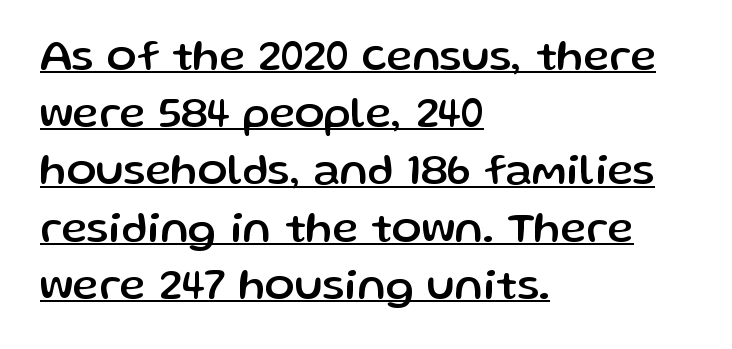
Letterform terminals end flat and unadorned throughout the passage. If you drew a line through each stem, it would be perfectly vertical. A classic flush-left, rag-right setting is used for this passage. This sample has the flowing, uneven cadence of proportional lettering. Honestly, the underline is the first thing you notice here. This rendering leaves character spacing at its baseline value.
